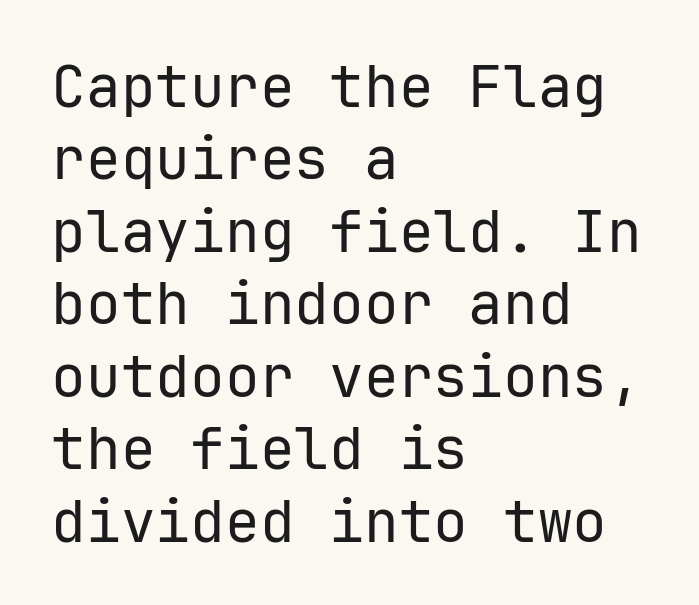
What stands out about the letter spacing? Nothing — it is the standard amount. The lines sit at an ordinary, default distance from one another. Each letter's strokes conclude bluntly, with no projecting serifs. Descenders are the only things crossing below the line. Ascenders rise straight up at ninety degrees. In CSS terms this would be text-align: left.
